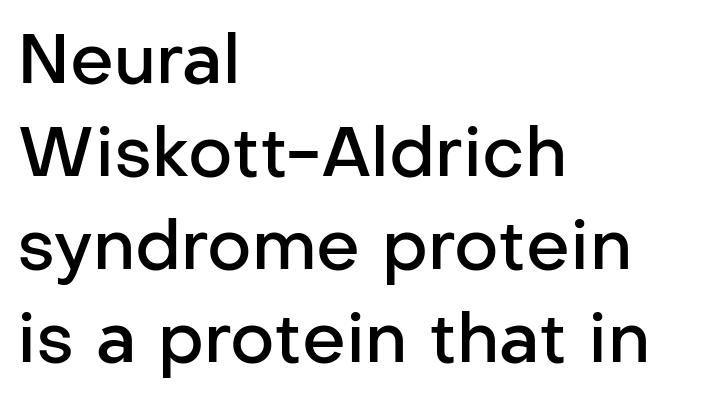
{"serif": "no", "italic": "no", "bold": "semi", "weight": "semibold", "width": "normal", "stroke_contrast": "low", "x_height": "medium", "monospaced": "no", "underline": "no", "align": "left", "line_spacing": "normal", "line_spacing_ratio": 1.35, "letter_spacing": "normal", "letter_spacing_em": 0.0, "glyph_px": 69}
